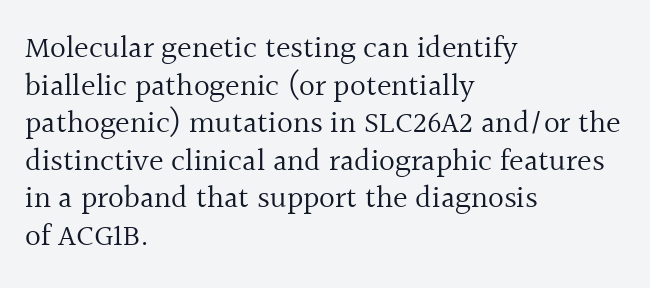
The image shows 31 px regular-weight serif type, upright; set left-aligned, line spacing 1.21x, normal letter spacing, not underlined; a medium x-height.
